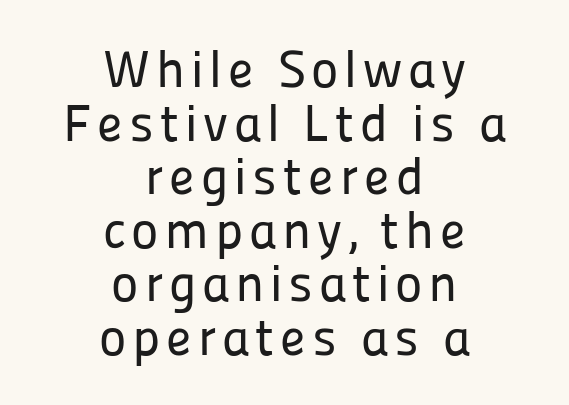
Q: Is the text italic (slanted)? A: No, it is upright.
Q: Is the typeface a serif or a sans-serif typeface? A: Sans-serif.
Q: Is the text underlined? A: No.
Q: How is the paragraph aligned? A: Centered.
Q: Is the spacing between lines tight, normal or loose? A: Tight.
Q: Width (condensed, normal, or wide)? A: Normal.
Q: Stroke contrast? A: Low.
Q: x-height? A: Medium.
Q: Monospaced? A: No.
